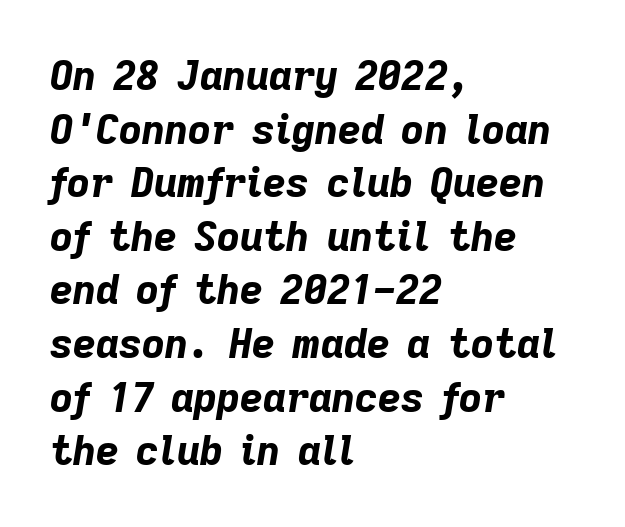
Q: Is the text bold? A: Yes.
Q: Is the text italic (slanted)? A: Yes, it leans right by about 9 degrees.
Q: Is the text underlined? A: No.
Q: How is the paragraph aligned? A: Left-aligned.
Q: Is the spacing between letters normal or unusually wide? A: Normal.
Q: Is the spacing between lines tight, normal or loose? A: Normal.
Q: Width (condensed, normal, or wide)? A: Normal.
Q: Stroke contrast? A: Low.
Q: x-height? A: Medium.
Q: Monospaced? A: No.
